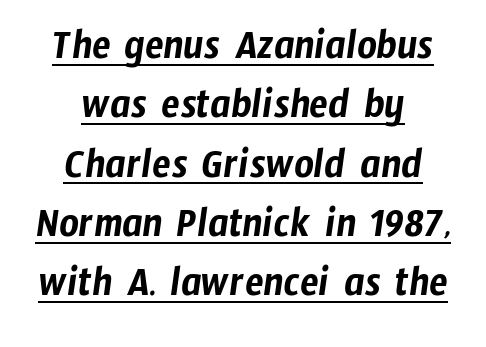
Look at the bottom of the vertical strokes: they stop flat, with no serifs. The letters advance in unequal steps, a hallmark of proportional type. Descenders here cross a horizontal rule under the line. Regarding leading, the lines here are spaced in the standard way.
